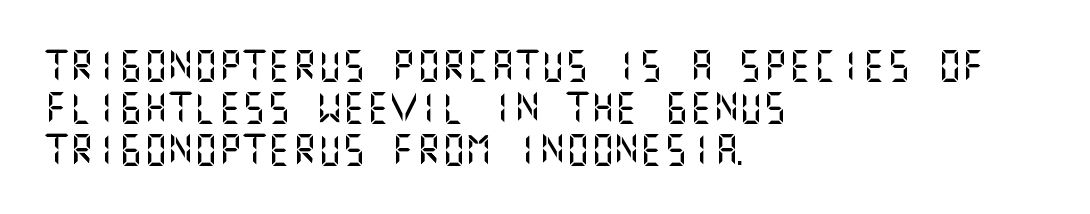
Q: Is the text italic (slanted)? A: No, it is upright.
Q: Is the typeface a serif or a sans-serif typeface? A: Sans-serif.
Q: Is the text underlined? A: No.
Q: How is the paragraph aligned? A: Left-aligned.
Q: Is the spacing between letters normal or unusually wide? A: Normal.
Q: Is the spacing between lines tight, normal or loose? A: Normal.
Q: Width (condensed, normal, or wide)? A: Normal.
Q: Stroke contrast? A: Medium.
Q: x-height? A: Large.
